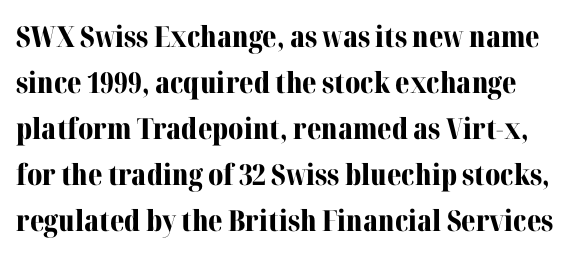
Q: Is the text bold? A: Yes.
Q: Is the text italic (slanted)? A: No, it is upright.
Q: Is the typeface a serif or a sans-serif typeface? A: Serif.
Q: Is the text underlined? A: No.
Q: Is the spacing between letters normal or unusually wide? A: Normal.
Q: Is the spacing between lines tight, normal or loose? A: Normal.
Q: Width (condensed, normal, or wide)? A: Normal.
Q: Stroke contrast? A: Medium.
Q: x-height? A: Medium.
Q: Monospaced? A: No.
